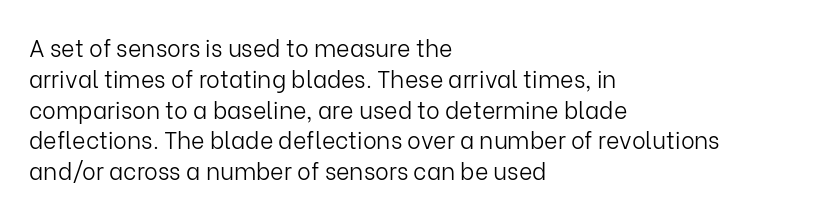
The image shows 23 px text type, upright; set left-aligned, normal line spacing (1.34x), normal letter spacing, not underlined.
